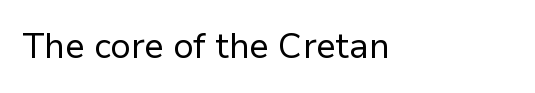
Q: Is the text bold? A: No.
Q: Is the text italic (slanted)? A: No, it is upright.
Q: Is the typeface a serif or a sans-serif typeface? A: Sans-serif.
Q: Is the text underlined? A: No.
Q: How is the paragraph aligned? A: Left-aligned.
Q: Is the spacing between letters normal or unusually wide? A: Normal.
Q: Width (condensed, normal, or wide)? A: Normal.
Q: Stroke contrast? A: Low.
Q: x-height? A: Medium.
Q: Monospaced? A: No.
